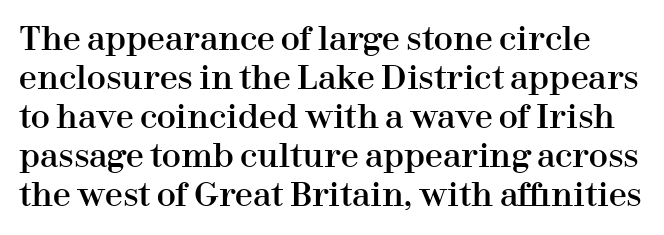
{"serif": "yes", "italic": "no", "width": "normal", "stroke_contrast": "high", "x_height": "medium", "monospaced": "no", "underline": "no", "line_spacing_ratio": 1.22, "letter_spacing": "normal", "letter_spacing_em": 0.0, "glyph_px": 32}
